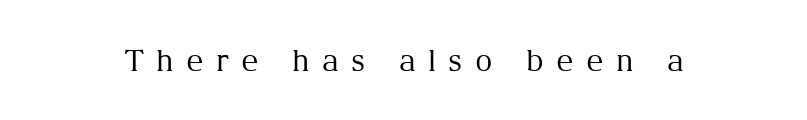
The image shows 30 px regular-weight serif type, upright; set unusually wide letter spacing (+0.41 em), not underlined; medium stroke contrast and a medium x-height.
